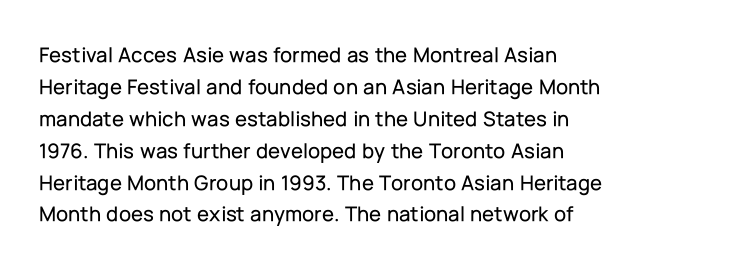
Left-aligned paragraph, ragged on the right. Rendered with straight, roman letterforms. Successive baselines arrive at the customary interval. Descenders are the only things crossing below the line. Is the letter spacing exaggerated? No — it looks like the ordinary default.
